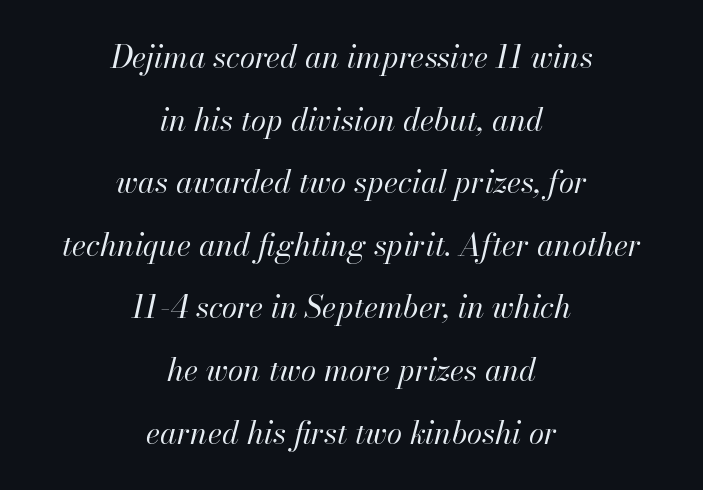
Stroke thickness stays within the range of a standard reading face or lighter. Airy leading. The gaps between neighbouring characters are ordinary and unremarkable. Compared with a flush-left layout, this one balances lines on the center instead.
